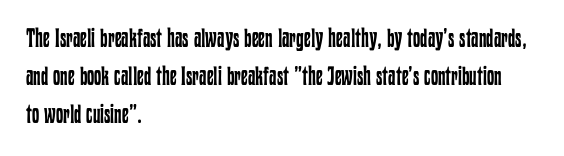
{"italic": "no", "bold": "no", "underline": "no", "align": "left", "line_spacing": "normal", "line_spacing_ratio": 1.47, "letter_spacing": "normal", "letter_spacing_em": 0.0, "glyph_px": 26}
